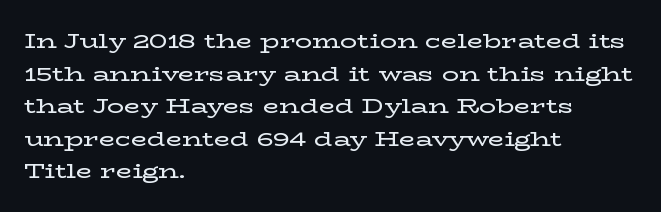
Q: Is the text italic (slanted)? A: No, it is upright.
Q: Is the text underlined? A: No.
Q: How is the paragraph aligned? A: Left-aligned.
Q: Is the spacing between letters normal or unusually wide? A: Normal.
Q: Is the spacing between lines tight, normal or loose? A: Normal.
